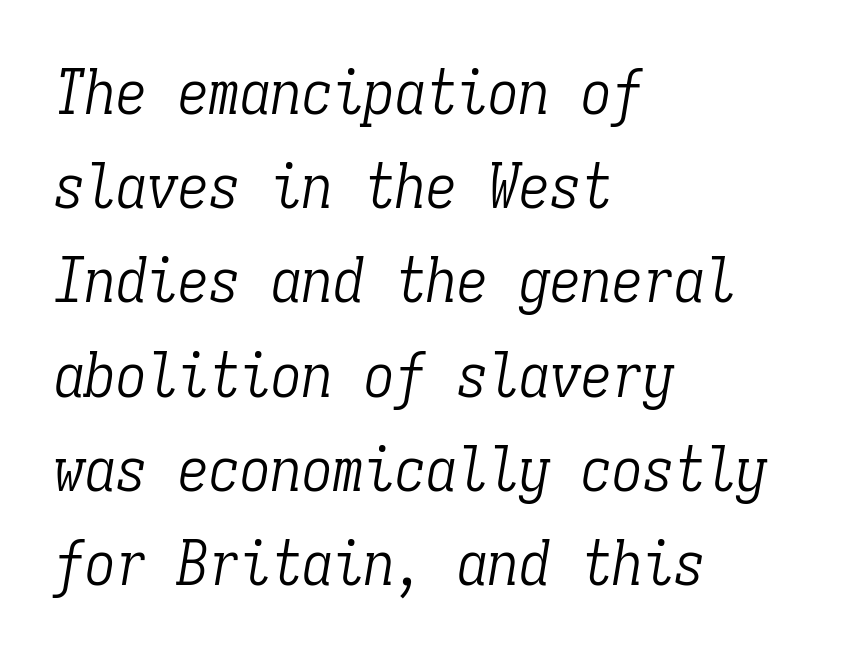
Line spacing here is normal. Stroke thickness stays within the range of a standard reading face or lighter. The glyphs in this specimen are seriffed. If you drew a ruler down the left edge, every line would touch it. The face used here is monospaced, like something from a code editor.
